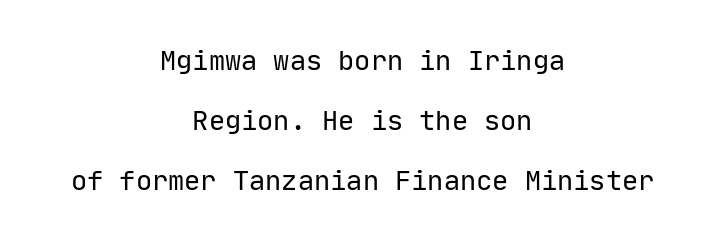
Horizontal bands of white between lines are thick stripes. Style check: upright. Standard letterfit; no display-style spreading of the glyphs. The weight tops out at a normal text grade.
